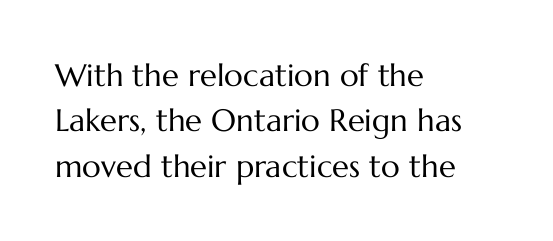
{"italic": "no", "bold": "no", "weight": "regular", "width": "normal", "stroke_contrast": "medium", "x_height": "medium", "monospaced": "no", "underline": "no", "align": "left", "line_spacing": "normal", "line_spacing_ratio": 1.46, "letter_spacing": "normal", "letter_spacing_em": 0.0, "glyph_px": 31}
